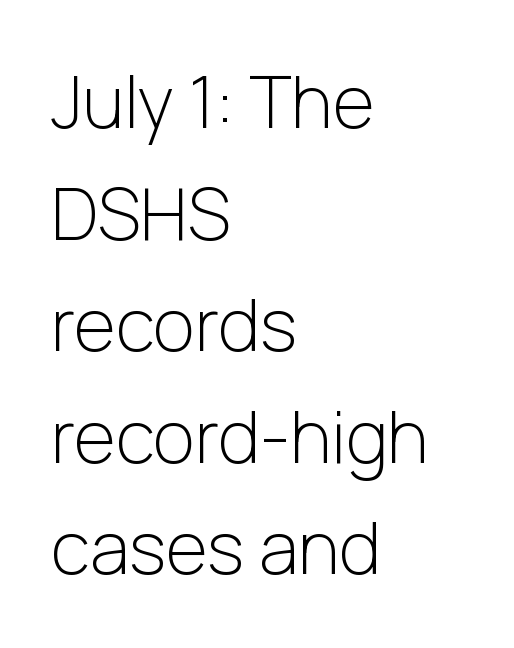
The image shows 72 px light sans-serif type, upright; set left-aligned, normal line spacing (1.55x), normal letter spacing, not underlined; low stroke contrast and a medium x-height.
